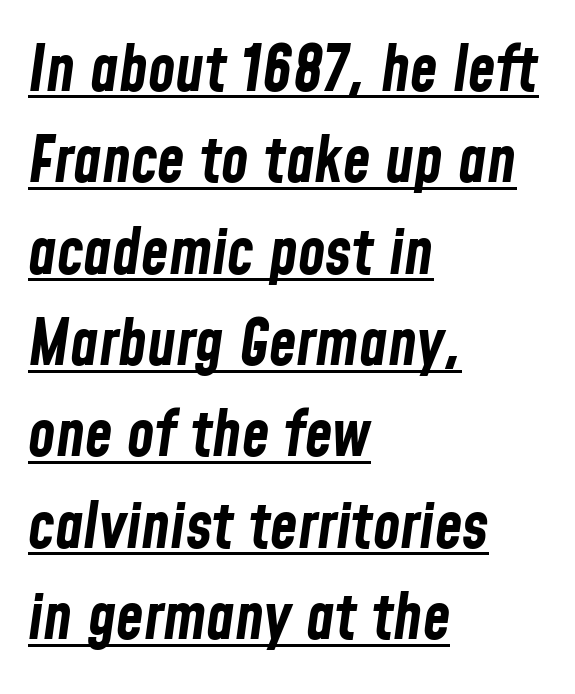
Q: Is the text bold? A: Yes.
Q: Is the text italic (slanted)? A: Yes, it leans right by about 8 degrees.
Q: Is the text underlined? A: Yes.
Q: How is the paragraph aligned? A: Left-aligned.
Q: Is the spacing between letters normal or unusually wide? A: Normal.
Q: Is the spacing between lines tight, normal or loose? A: Normal.
Q: Width (condensed, normal, or wide)? A: Condensed.
Q: Stroke contrast? A: Low.
Q: x-height? A: Medium.
Q: Monospaced? A: No.
